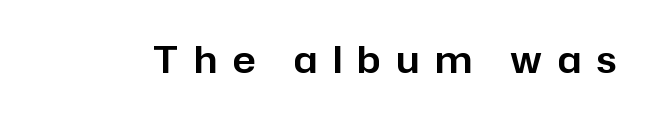
Q: Is the text italic (slanted)? A: No, it is upright.
Q: Is the typeface a serif or a sans-serif typeface? A: Sans-serif.
Q: Is the text underlined? A: No.
Q: Is the spacing between letters normal or unusually wide? A: Unusually wide.
Q: Width (condensed, normal, or wide)? A: Normal.
Q: Stroke contrast? A: Low.
Q: x-height? A: Medium.
Q: Monospaced? A: No.
